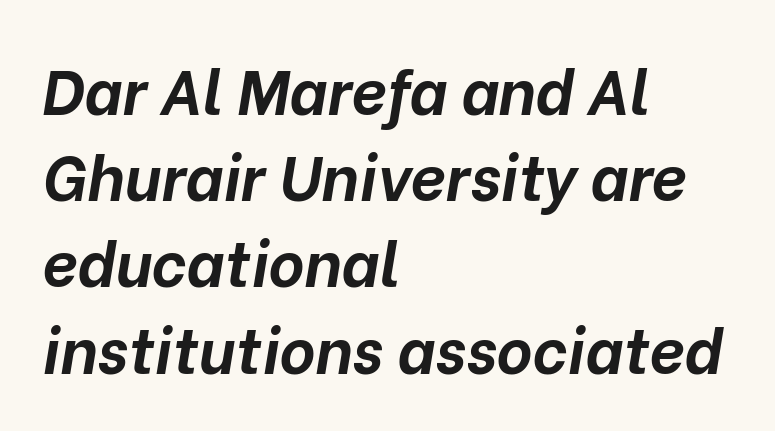
The image shows 62 px bold type, italic (leaning right); set left-aligned, normal line spacing (1.39x), normal letter spacing, not underlined; low stroke contrast and a medium x-height.
